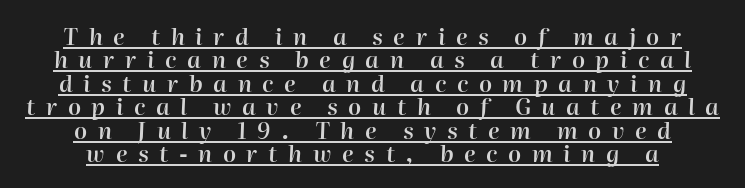
The axis of the letterforms is tilted away from vertical. Alignment: centered. A baseline rule has been typeset under these characters. One glance says dense: line gaps are narrower than usual. These words are printed semibold, heavier than regular yet not bold. Words appear elongated and porous because spacing is wide.
